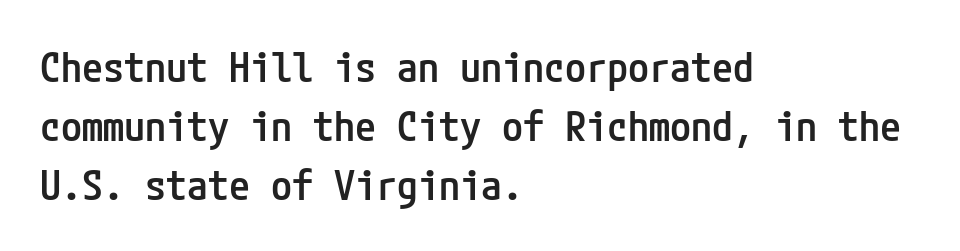
{"serif": "no", "italic": "no", "bold": "semi", "weight": "semibold", "width": "condensed", "stroke_contrast": "low", "x_height": "medium", "underline": "no", "align": "left", "line_spacing": "normal", "line_spacing_ratio": 1.41, "letter_spacing": "normal", "letter_spacing_em": 0.0, "glyph_px": 42}
